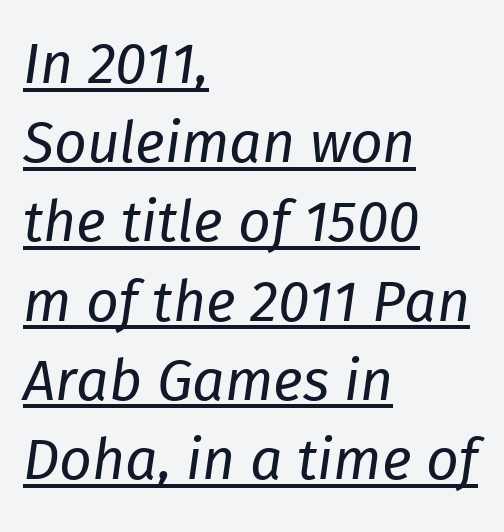
The image shows 57 px regular-weight type, italic (leaning right); set left-aligned, normal line spacing (1.39x), normal letter spacing, underlined; low stroke contrast and a medium x-height.
